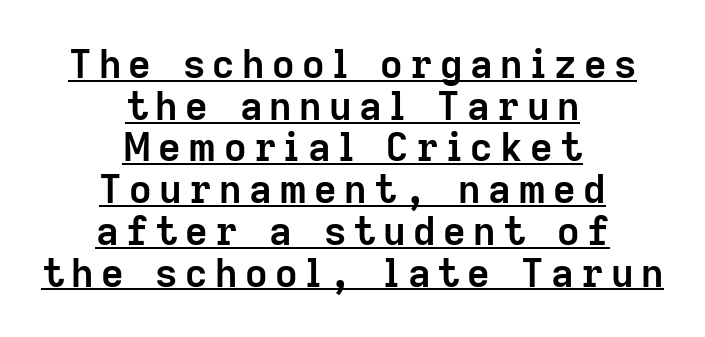
{"serif": "no", "italic": "no", "bold": "yes", "weight": "semibold", "width": "normal", "stroke_contrast": "low", "x_height": "medium", "monospaced": "no", "underline": "yes", "align": "center", "line_spacing": "tight", "line_spacing_ratio": 1.07, "glyph_px": 39}
